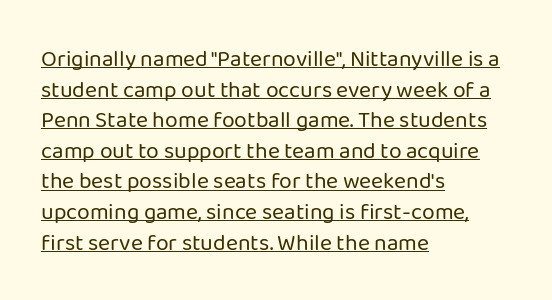
{"italic": "no", "bold": "no", "underline": "yes", "align": "left", "line_spacing": "normal", "line_spacing_ratio": 1.33, "letter_spacing": "normal", "letter_spacing_em": 0.0, "glyph_px": 23}
